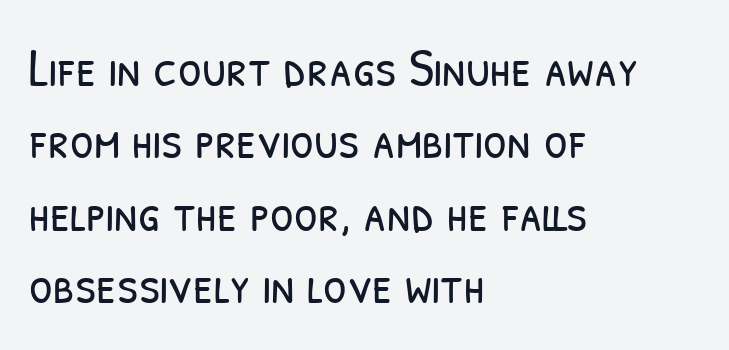
Think of a printed novel: that variable character pitch is what you see here. There is no visible air inserted between adjacent glyphs. Each stroke keeps to a modest, everyday thickness or less. Classification — sans serif.
